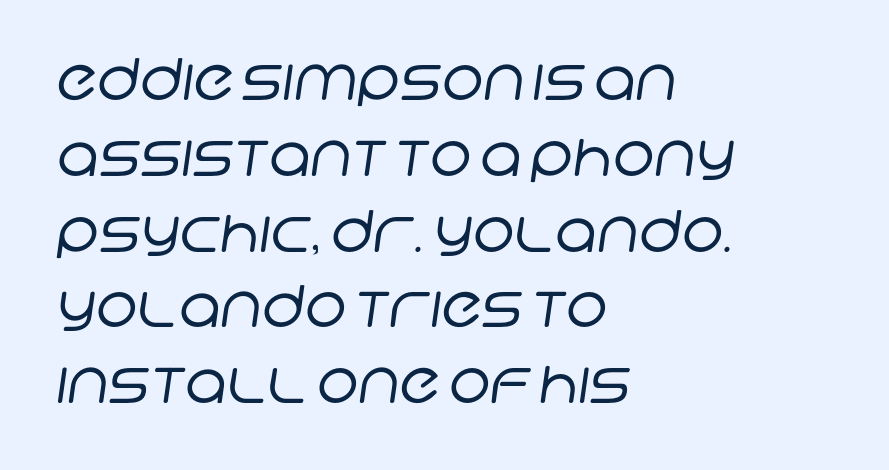
What's the leading like? Ordinary, nothing unusual. Weight: regular or lighter. Standard letterfit; no display-style spreading of the glyphs. Check under the words: just untouched page.
